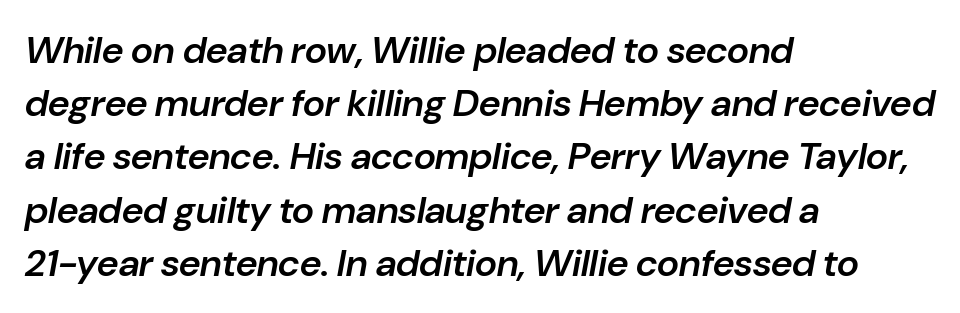
Q: Is the text bold? A: Semi-bold.
Q: Is the text italic (slanted)? A: Yes, it leans right by about 10 degrees.
Q: Is the text underlined? A: No.
Q: How is the paragraph aligned? A: Left-aligned.
Q: Is the spacing between letters normal or unusually wide? A: Normal.
Q: Is the spacing between lines tight, normal or loose? A: Normal.
Q: Width (condensed, normal, or wide)? A: Normal.
Q: Stroke contrast? A: Low.
Q: x-height? A: Medium.
Q: Monospaced? A: No.
